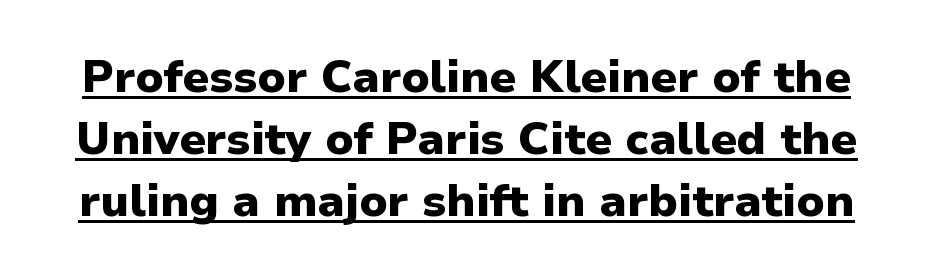
The image shows 45 px heavy sans-serif type, upright; set normal line spacing (1.38x), normal letter spacing, underlined; low stroke contrast and a medium x-height.
